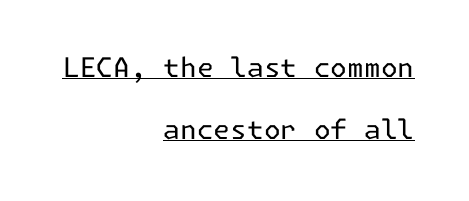
{"italic": "no", "bold": "no", "underline": "yes", "align": "right", "line_spacing": "loose", "line_spacing_ratio": 2.3, "letter_spacing": "normal", "letter_spacing_em": 0.0, "glyph_px": 27}
